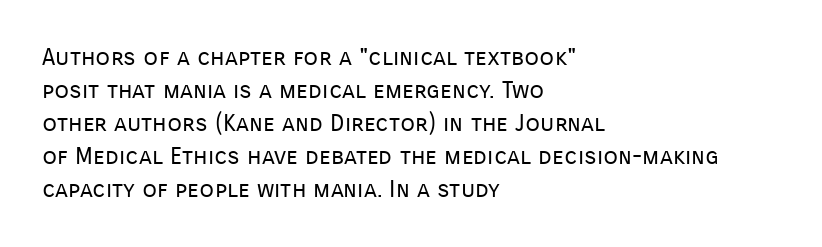
Q: Is the text bold? A: No.
Q: Is the text italic (slanted)? A: No, it is upright.
Q: Is the text underlined? A: No.
Q: How is the paragraph aligned? A: Left-aligned.
Q: Is the spacing between letters normal or unusually wide? A: Normal.
Q: Is the spacing between lines tight, normal or loose? A: Normal.
